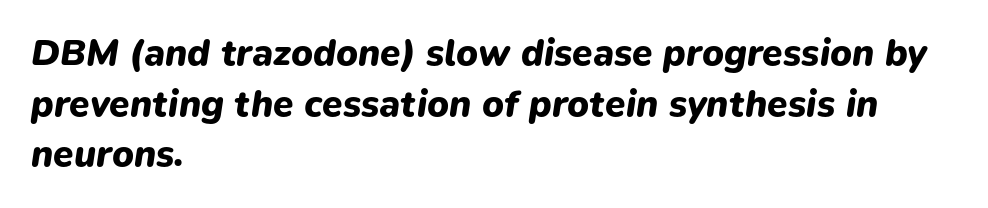
{"italic": "yes", "lean": "right", "slant_degrees": 9, "bold": "yes", "weight": "heavy", "width": "normal", "stroke_contrast": "low", "x_height": "medium", "monospaced": "no", "underline": "no", "align": "left", "line_spacing": "normal", "line_spacing_ratio": 1.37, "letter_spacing": "normal", "letter_spacing_em": 0.0, "glyph_px": 37}
